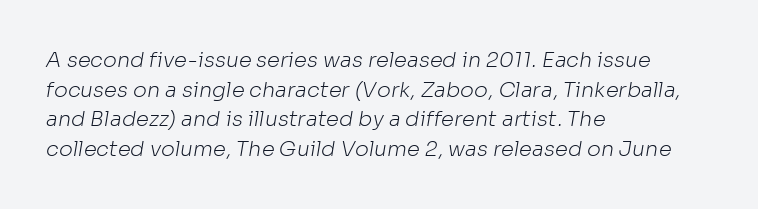
{"bold": "no", "underline": "no", "align": "left", "line_spacing": "normal", "line_spacing_ratio": 1.41, "letter_spacing": "normal", "letter_spacing_em": 0.0, "glyph_px": 21}
